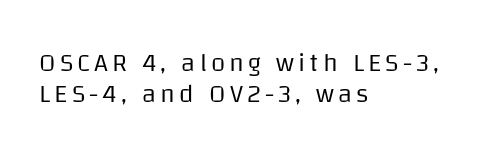
Q: Is the text bold? A: No.
Q: Is the text italic (slanted)? A: No, it is upright.
Q: Is the text underlined? A: No.
Q: How is the paragraph aligned? A: Left-aligned.
